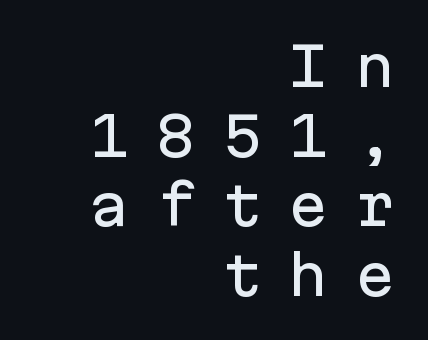
Q: Is the text italic (slanted)? A: No, it is upright.
Q: Is the typeface a serif or a sans-serif typeface? A: Sans-serif.
Q: Is the text underlined? A: No.
Q: How is the paragraph aligned? A: Right-aligned.
Q: Is the spacing between letters normal or unusually wide? A: Unusually wide.
Q: Is the spacing between lines tight, normal or loose? A: Normal.
Q: Width (condensed, normal, or wide)? A: Normal.
Q: Stroke contrast? A: Low.
Q: x-height? A: Medium.
Q: Monospaced? A: Yes.
